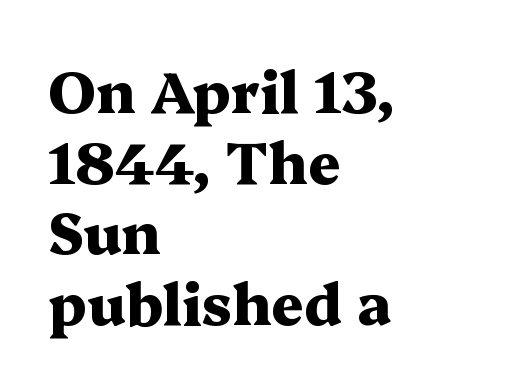
{"serif": "yes", "italic": "no", "bold": "yes", "weight": "heavy", "width": "wide", "stroke_contrast": "medium", "x_height": "medium", "monospaced": "no", "underline": "no", "align": "left", "line_spacing_ratio": 1.24, "letter_spacing": "normal", "letter_spacing_em": 0.0, "glyph_px": 57}
